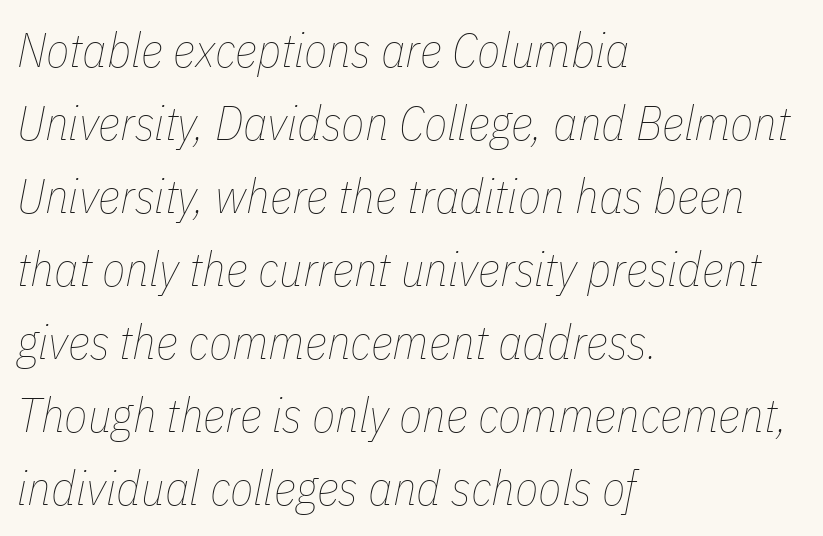
The paragraph has a hard left edge and a soft right edge. Do the characters align in a grid? No, the font is proportional. The type is set solid horizontally, with unmodified tracking. In terms of leading, this rendering sits right in the middle. This rendering features lettering with no underline. No extra ink here — the face is not bold.
